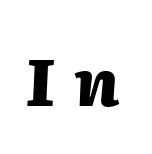
Compared with ordinary roman type, these characters are visibly tilted. In terms of weight, the rendering is a true, heavy bold. You could not count columns in this text — the font is proportionally spaced. Tracking here is generous; glyphs stand well apart from one another.
